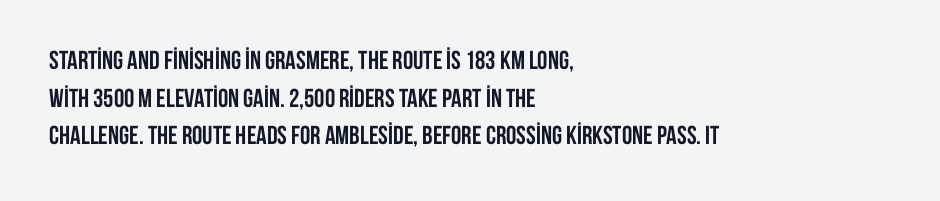
The image shows 26 px bold type, upright; set left-aligned, normal line spacing (1.45x), normal letter spacing, not underlined.
